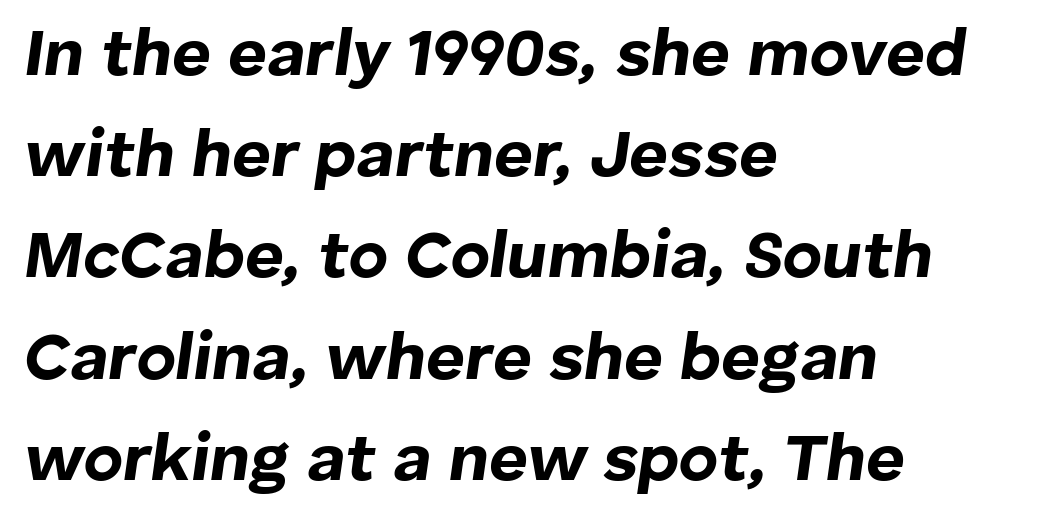
{"italic": "yes", "lean": "right", "slant_degrees": 8, "bold": "yes", "weight": "bold", "width": "normal", "stroke_contrast": "low", "x_height": "medium", "monospaced": "no", "underline": "no", "align": "left", "line_spacing": "normal", "line_spacing_ratio": 1.51, "letter_spacing": "normal", "letter_spacing_em": 0.0, "glyph_px": 67}
